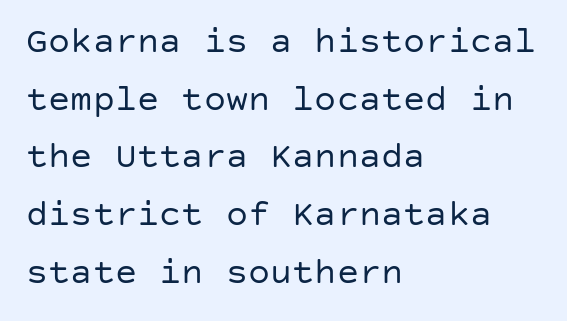
Q: Is the text bold? A: No.
Q: Is the text italic (slanted)? A: No, it is upright.
Q: Is the typeface a serif or a sans-serif typeface? A: Sans-serif.
Q: Is the text underlined? A: No.
Q: How is the paragraph aligned? A: Left-aligned.
Q: Is the spacing between letters normal or unusually wide? A: Normal.
Q: Is the spacing between lines tight, normal or loose? A: Normal.
Q: Width (condensed, normal, or wide)? A: Normal.
Q: Stroke contrast? A: Low.
Q: x-height? A: Large.
